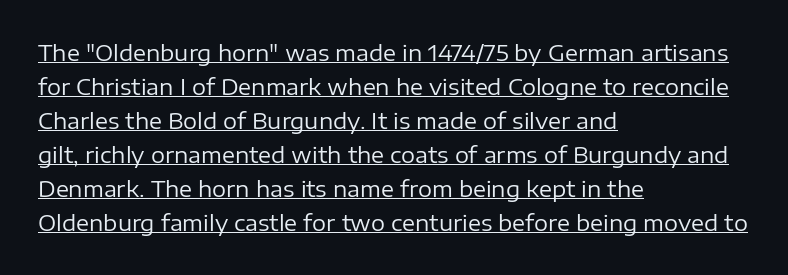
The image shows 22 px text type, upright; set left-aligned, normal line spacing (1.55x), normal letter spacing, underlined.
